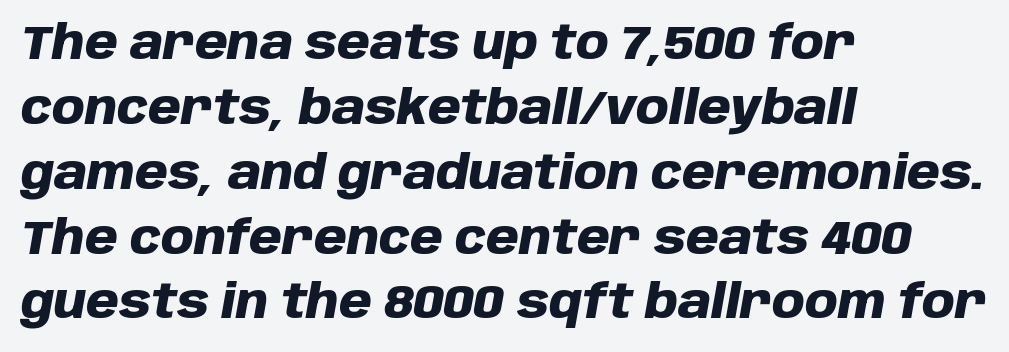
Note the varied advance widths — an 'i' is clearly narrower than an 'm'. The baseline area is clear. The typography opts for an oblique posture over an upright one. The passage shown stacks its lines at a standard gap. Weight check: bold — yes, fully.
